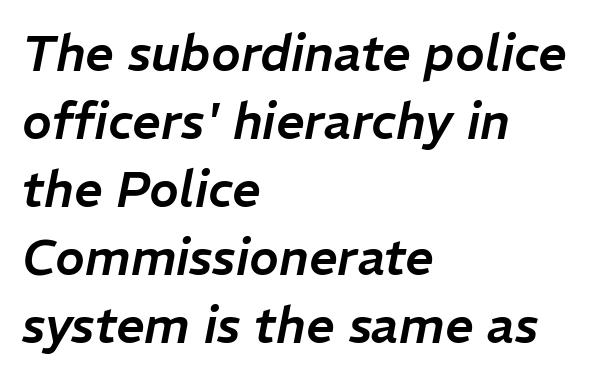
{"italic": "yes", "lean": "right", "slant_degrees": 11, "width": "normal", "stroke_contrast": "low", "x_height": "medium", "monospaced": "no", "underline": "no", "align": "left", "line_spacing": "normal", "line_spacing_ratio": 1.36, "letter_spacing": "normal", "letter_spacing_em": 0.0, "glyph_px": 50}
